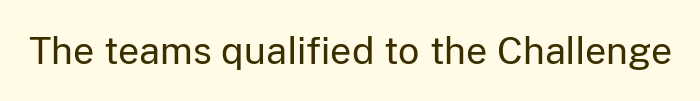
{"serif": "no", "italic": "no", "bold": "no", "weight": "regular", "width": "normal", "stroke_contrast": "low", "x_height": "medium", "monospaced": "no", "underline": "no", "letter_spacing": "normal", "letter_spacing_em": 0.0, "glyph_px": 37}
